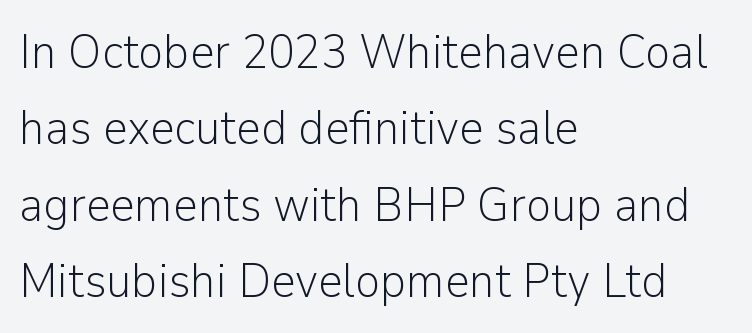
The image shows 48 px light sans-serif type, upright; set left-aligned, normal line spacing (1.59x), normal letter spacing, not underlined; low stroke contrast and a medium x-height.
